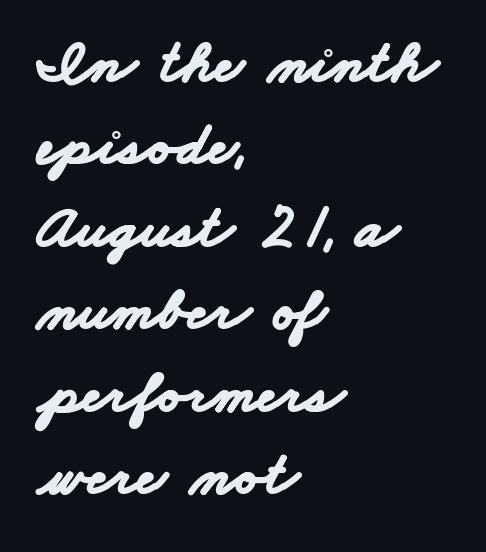
Q: Is the text bold? A: Yes.
Q: Is the typeface a serif or a sans-serif typeface? A: Sans-serif.
Q: Is the text underlined? A: No.
Q: How is the paragraph aligned? A: Left-aligned.
Q: Is the spacing between letters normal or unusually wide? A: Normal.
Q: Is the spacing between lines tight, normal or loose? A: Normal.
Q: Width (condensed, normal, or wide)? A: Wide.
Q: Stroke contrast? A: Low.
Q: x-height? A: Small.
Q: Monospaced? A: No.
